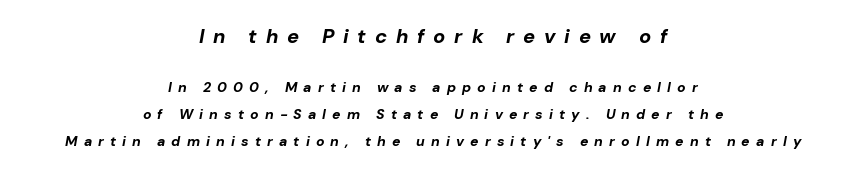
Strong, thick strokes mark this as bold type. The designer dialed line spacing up above the default. This layout puts the oversized block above and the modest block below. Style check: oblique.
